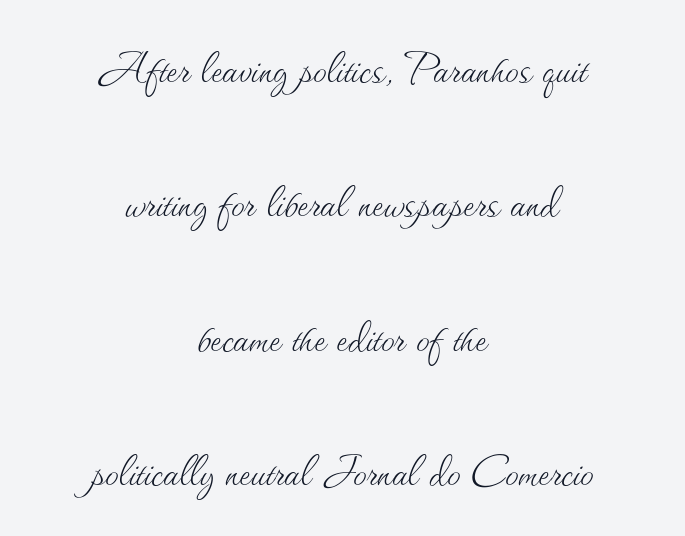
The image shows 54 px thin type; set centered, loose line spacing (2.49x), normal letter spacing, not underlined; medium stroke contrast and a small x-height.
